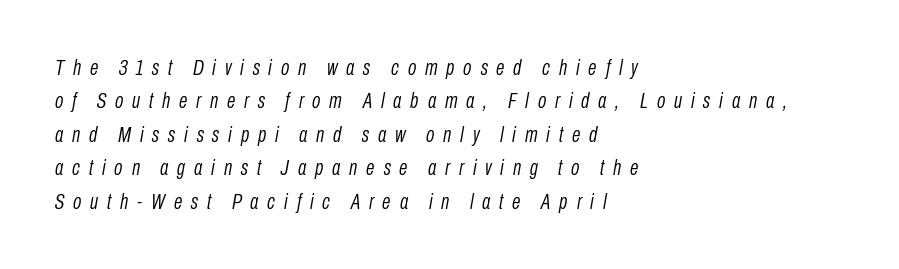
Regular leading. Look at the tracking — it's clearly loosened, letters drifting apart. Weight: in the light-to-regular range. Which margin do the lines hug? The left one — the right edge is uneven. The words here are not underlined.
